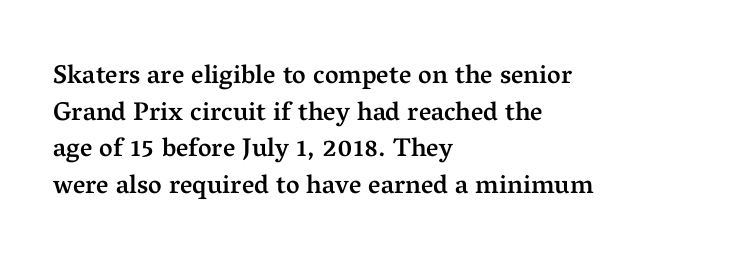
{"italic": "no", "bold": "semi", "underline": "no", "align": "left", "line_spacing": "normal", "line_spacing_ratio": 1.41, "letter_spacing": "normal", "letter_spacing_em": 0.0, "glyph_px": 26}
